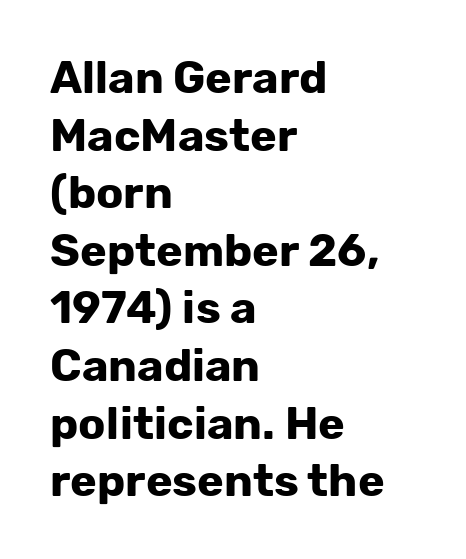
Line spacing here is normal. The glyphs are unaccompanied by any horizontal stroke below them. Is the letter spacing exaggerated? No — it looks like the ordinary default. The compositor pushed each line to the left boundary.
